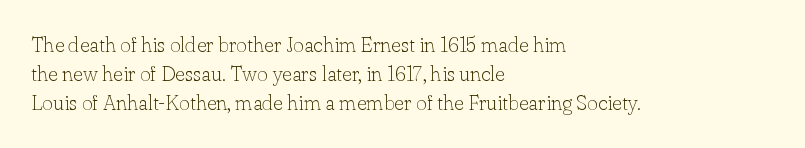
Tracking here is standard; glyphs follow each other at the usual distance. Heft: none added — not bold. These lines are set flush left with a ragged right edge. The letters stand straight up with perfectly vertical stems. Has an underline been added? It has not.
